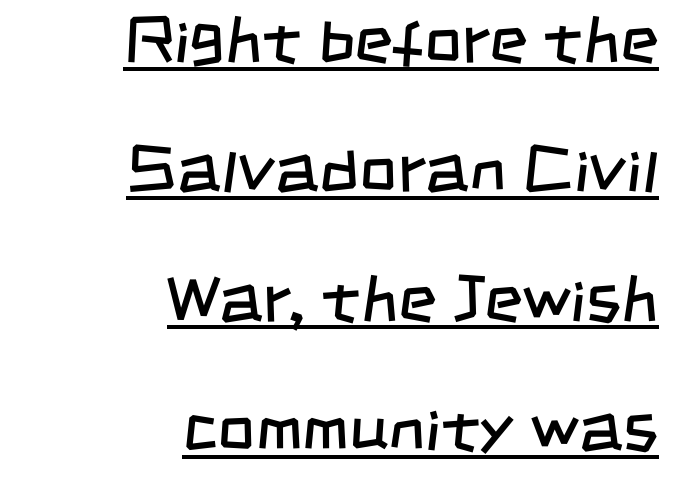
Leading is clearly above the norm, producing a sparse column. The paragraph shown leans on its right margin. Caption: standard tracking, unaltered. Check the space under the baseline: a stroke is drawn there. Is this a fixed-width face? No — the glyphs have proportional, varying widths.
